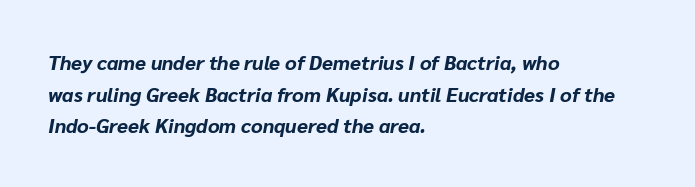
Q: Is the text bold? A: Yes.
Q: Is the text italic (slanted)? A: Yes, it leans right by about 10 degrees.
Q: Is the text underlined? A: No.
Q: How is the paragraph aligned? A: Left-aligned.
Q: Is the spacing between letters normal or unusually wide? A: Normal.
Q: Is the spacing between lines tight, normal or loose? A: Normal.
